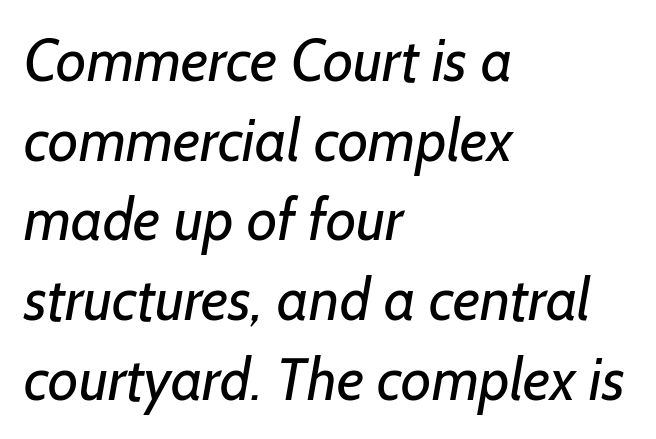
{"serif": "no", "bold": "no", "weight": "regular", "width": "normal", "stroke_contrast": "low", "x_height": "medium", "monospaced": "no", "underline": "no", "align": "left", "line_spacing": "normal", "line_spacing_ratio": 1.35, "letter_spacing": "normal", "letter_spacing_em": 0.0, "glyph_px": 59}
